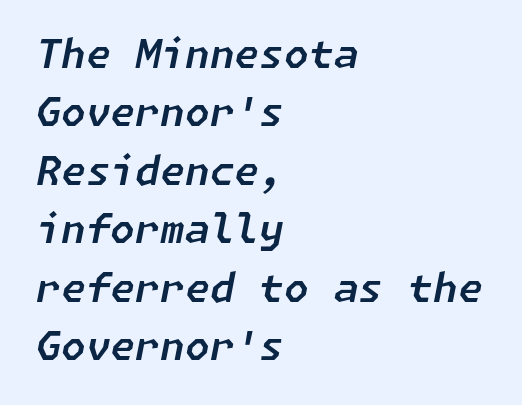
Layout note: lines flush left. The letters are slanted; this is an italic face. A bare baseline throughout the passage. The letterforms sit shoulder to shoulder at normal distance.
